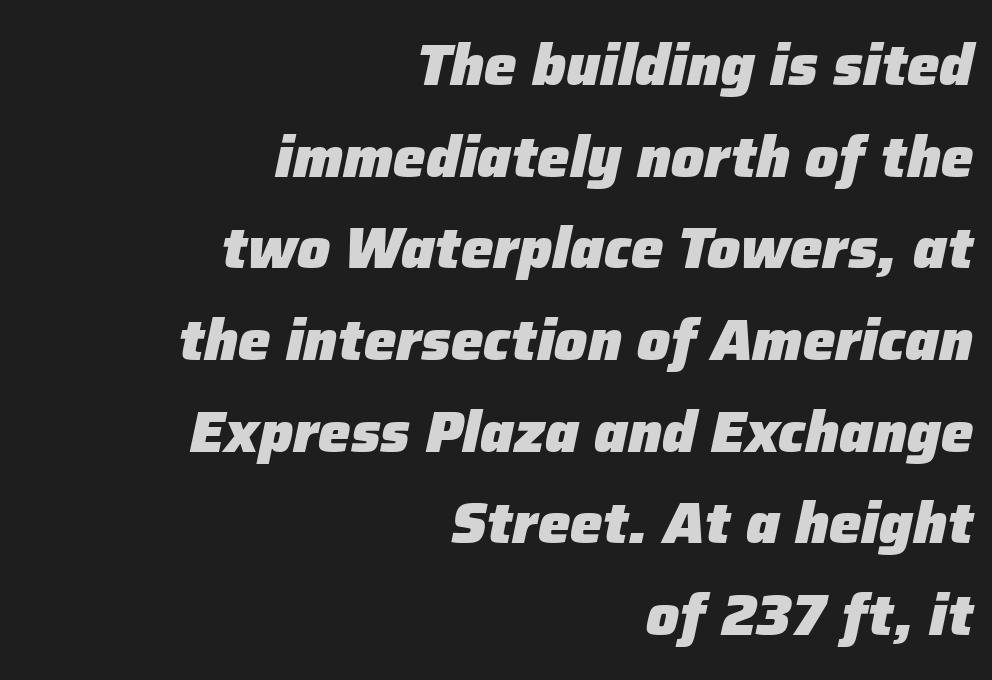
The image shows 58 px heavy type, italic (leaning right); set right-aligned, normal line spacing (1.58x), normal letter spacing, not underlined; low stroke contrast and a medium x-height.
